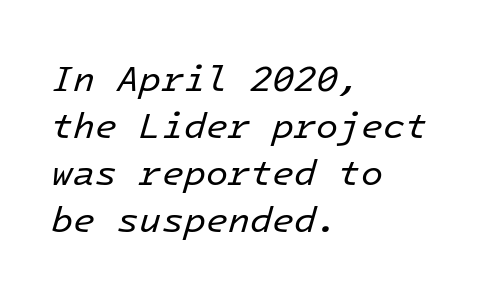
{"italic": "yes", "lean": "right", "slant_degrees": 16, "bold": "no", "weight": "regular", "width": "normal", "stroke_contrast": "low", "x_height": "medium", "monospaced": "yes", "underline": "no", "align": "left", "line_spacing": "normal", "line_spacing_ratio": 1.31, "letter_spacing": "normal", "letter_spacing_em": 0.0, "glyph_px": 36}
